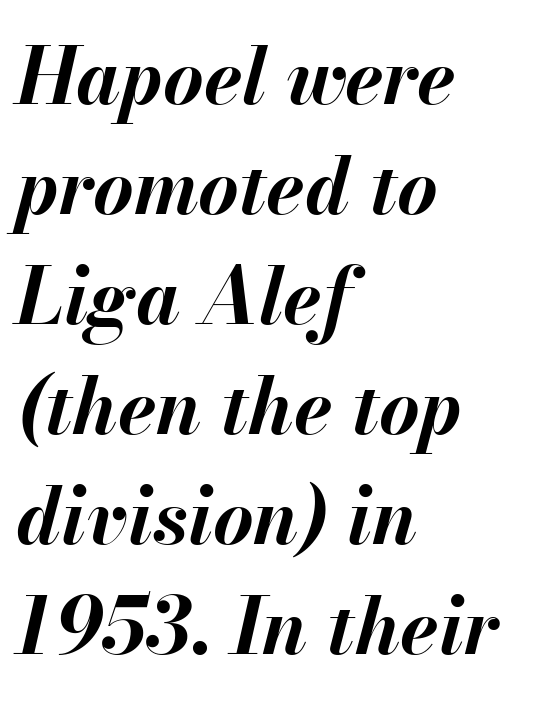
Here the designer chose a conventional face with non-uniform glyph widths. Beneath every word, the page is bare. Is the type bold? Yes — the strokes are clearly thick and heavy. Reading down the block, your eye returns to a fixed left position each line.
